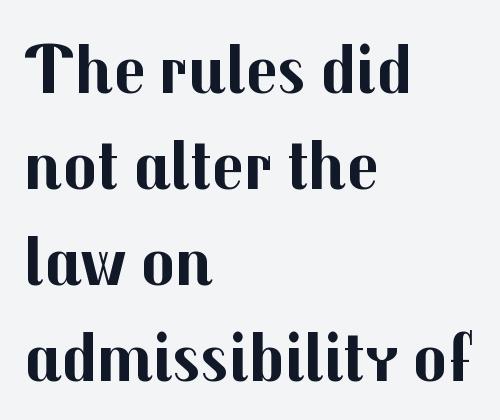
{"serif": "no", "italic": "no", "bold": "yes", "weight": "bold", "width": "normal", "stroke_contrast": "medium", "x_height": "medium", "monospaced": "no", "underline": "no", "align": "left", "line_spacing": "normal", "line_spacing_ratio": 1.35, "letter_spacing": "normal", "letter_spacing_em": 0.0, "glyph_px": 71}
